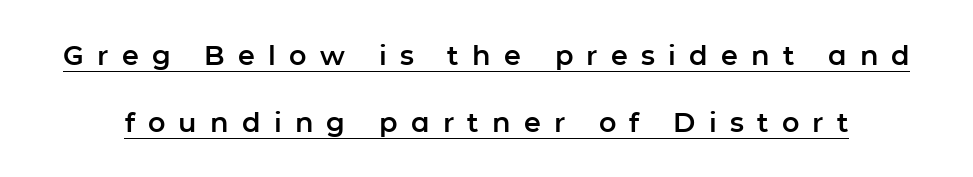
The image shows 27 px text type, upright; set loose line spacing (2.47x), unusually wide letter spacing (+0.49 em), underlined.
